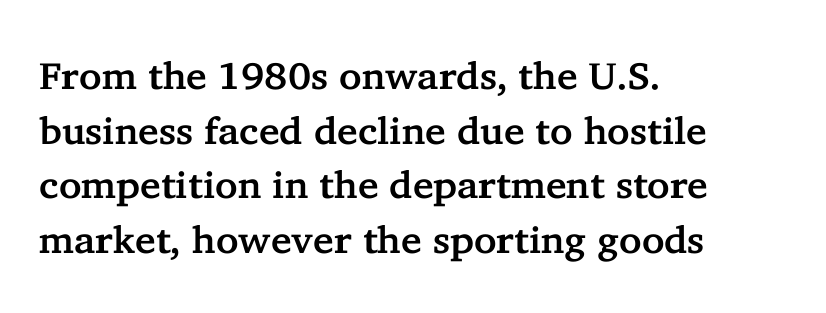
The image shows 38 px serif type, upright; set left-aligned, normal line spacing (1.44x), normal letter spacing, not underlined; low stroke contrast and a medium x-height.
